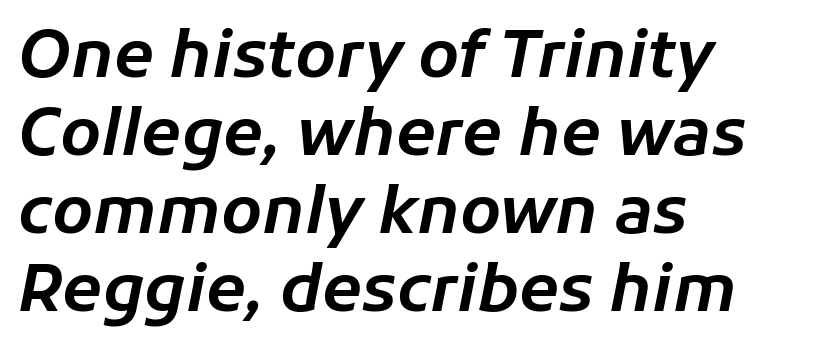
Which margin do the lines hug? The left one — the right edge is uneven. Compared with typical body copy, the letter spacing here is the same. The foot of each line stays bare and open. Would a proofreader flag this as italicized? Yes. This sample has the flowing, uneven cadence of proportional lettering.
